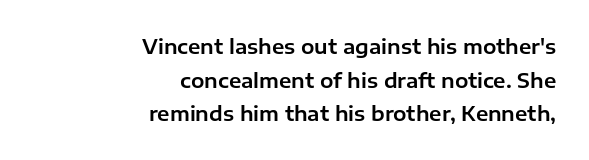
In CSS terms this would be text-align: right. Lines of text with bare space underneath. The letters stand upright; this is a roman face. If you measured baseline to baseline, you'd find a middling distance. The type is set solid horizontally, with unmodified tracking.
